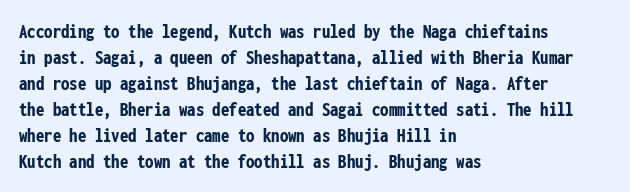
The strokes are fattened all the way to bold. Visually the block forms a straight wall on the left and a jagged coastline on the right. A typesetter would mark this as roman, not italic. The words here are not underlined.
